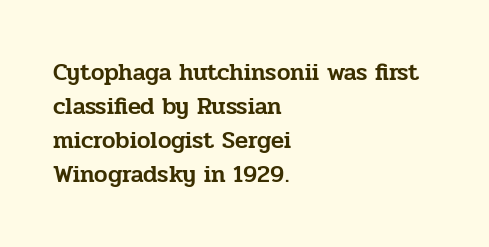
Each word holds together tightly as a unit, with standard inter-letter gaps. Horizontally, the lines are justified to the leading edge only. Check the space under the baseline: it is left empty. Leading matches the norm, producing a regular column.
